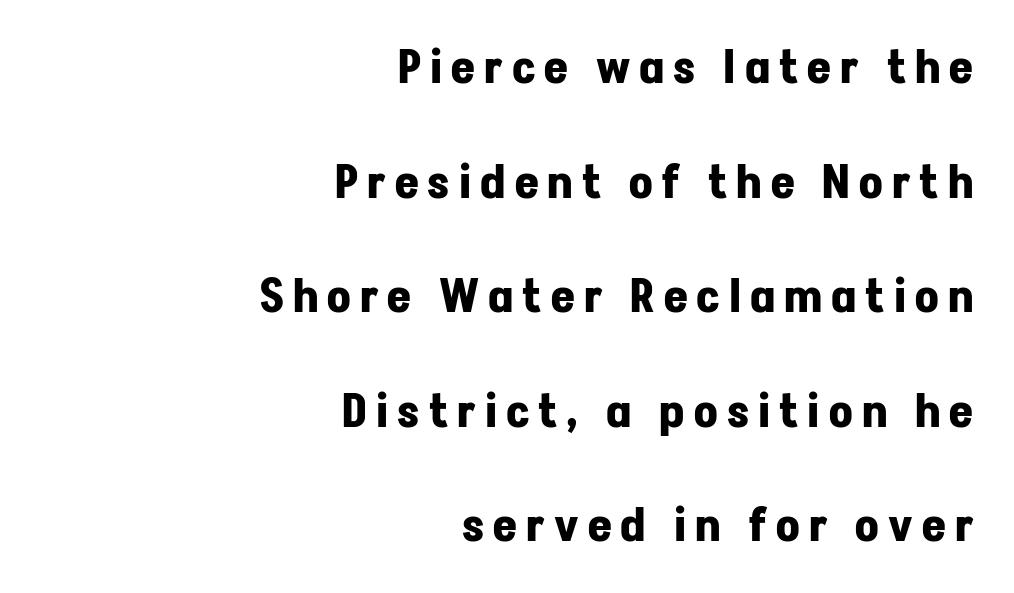
Q: Is the text bold? A: Yes.
Q: Is the text italic (slanted)? A: No, it is upright.
Q: Is the typeface a serif or a sans-serif typeface? A: Sans-serif.
Q: Is the text underlined? A: No.
Q: How is the paragraph aligned? A: Right-aligned.
Q: Is the spacing between letters normal or unusually wide? A: Unusually wide.
Q: Is the spacing between lines tight, normal or loose? A: Loose.
Q: Width (condensed, normal, or wide)? A: Normal.
Q: Stroke contrast? A: Low.
Q: x-height? A: Medium.
Q: Monospaced? A: No.
